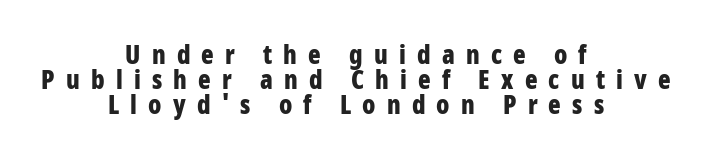
{"italic": "no", "bold": "yes", "underline": "no", "align": "center", "line_spacing": "tight", "line_spacing_ratio": 0.96, "letter_spacing": "wide", "letter_spacing_em": 0.43, "glyph_px": 26}
